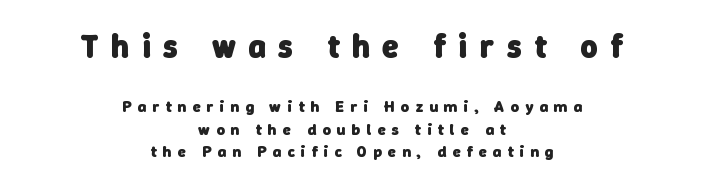
The image shows 33 px heavy sans-serif type; set centered, normal line spacing (1.39x), unusually wide letter spacing (+0.39 em), not underlined; the first (top) block is 2.06x larger; low stroke contrast and a medium x-height.
